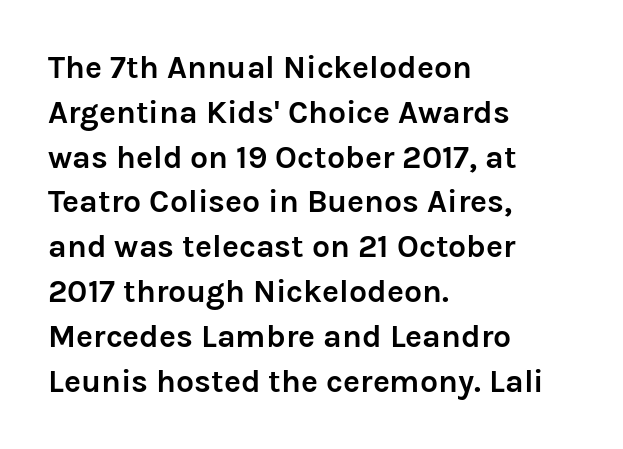
{"serif": "no", "italic": "no", "bold": "yes", "weight": "semibold", "width": "normal", "stroke_contrast": "low", "x_height": "medium", "monospaced": "no", "underline": "no", "align": "left", "line_spacing": "normal", "line_spacing_ratio": 1.4, "letter_spacing": "normal", "letter_spacing_em": 0.0, "glyph_px": 32}
